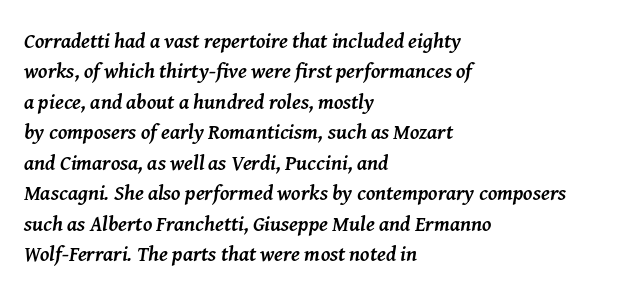
Q: Is the text bold? A: Yes.
Q: Is the text italic (slanted)? A: Yes, it leans right by about 8 degrees.
Q: Is the text underlined? A: No.
Q: How is the paragraph aligned? A: Left-aligned.
Q: Is the spacing between letters normal or unusually wide? A: Normal.
Q: Is the spacing between lines tight, normal or loose? A: Normal.
